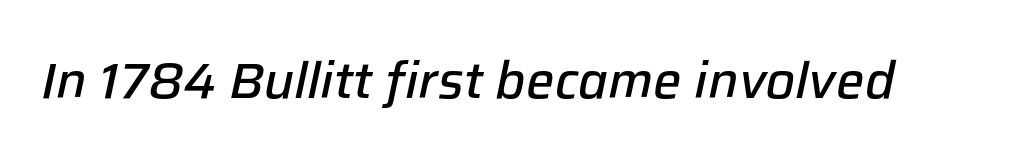
Q: Is the text bold? A: Semi-bold.
Q: Is the text italic (slanted)? A: Yes, it leans right by about 12 degrees.
Q: Is the text underlined? A: No.
Q: Is the spacing between letters normal or unusually wide? A: Normal.
Q: Width (condensed, normal, or wide)? A: Normal.
Q: Stroke contrast? A: Low.
Q: x-height? A: Medium.
Q: Monospaced? A: No.
